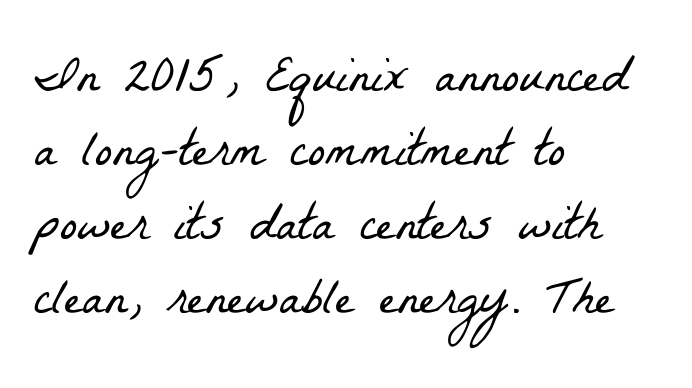
{"serif": "yes", "bold": "no", "weight": "light", "width": "condensed", "stroke_contrast": "low", "x_height": "medium", "monospaced": "no", "underline": "no", "align": "left", "line_spacing": "normal", "line_spacing_ratio": 1.42, "letter_spacing": "normal", "letter_spacing_em": 0.0, "glyph_px": 52}
